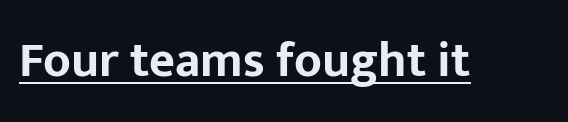
The lettering stays uniformly vertical, giving the passage a roman look. The face used here is proportionally spaced, like ordinary book or web type. A rule runs beneath these lines of type. The rendering keeps characters at their native spacing. Typographic density is high because the face is bold. In terms of letterform style, serifs are entirely absent.
